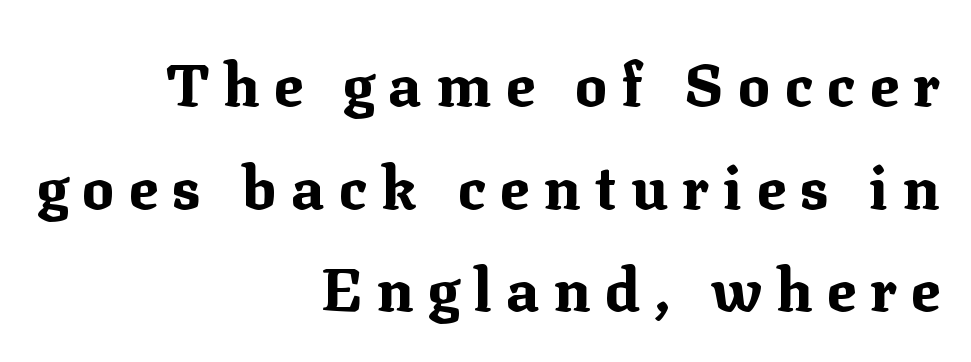
Q: Is the text bold? A: Yes.
Q: Is the text italic (slanted)? A: No, it is upright.
Q: Is the typeface a serif or a sans-serif typeface? A: Serif.
Q: Is the text underlined? A: No.
Q: How is the paragraph aligned? A: Right-aligned.
Q: Is the spacing between letters normal or unusually wide? A: Unusually wide.
Q: Width (condensed, normal, or wide)? A: Normal.
Q: Stroke contrast? A: Medium.
Q: x-height? A: Medium.
Q: Monospaced? A: No.
